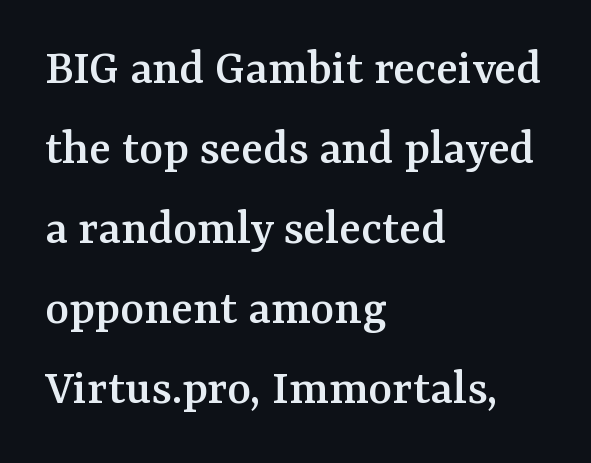
{"serif": "yes", "italic": "no", "width": "normal", "stroke_contrast": "medium", "x_height": "medium", "monospaced": "no", "underline": "no", "align": "left", "line_spacing": "normal", "line_spacing_ratio": 1.57, "letter_spacing": "normal", "letter_spacing_em": 0.0, "glyph_px": 51}
